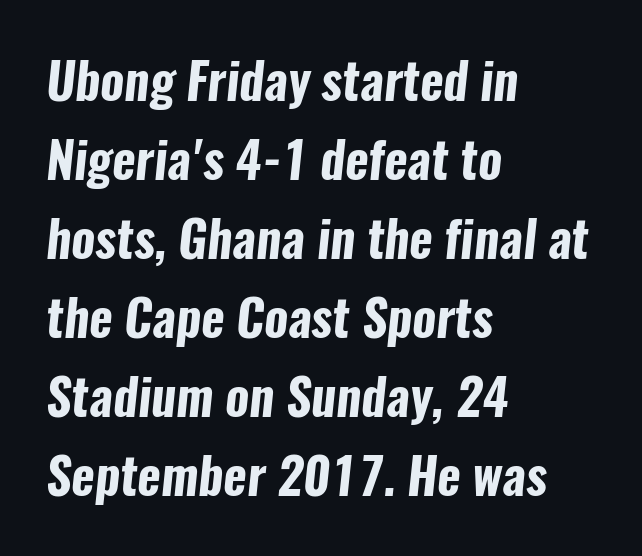
Descender tails drop into unmarked territory. The glyphs have the mass of a bold cut. The text was rendered using a sans face with plain stroke endings. Horizontal bands of white between lines are of average thickness.
